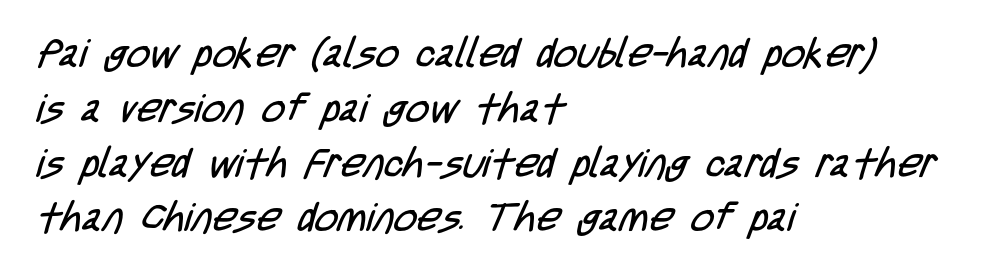
The image shows 40 px regular-weight, condensed sans-serif type; set left-aligned, normal line spacing (1.37x), normal letter spacing, not underlined; low stroke contrast and a large x-height.
